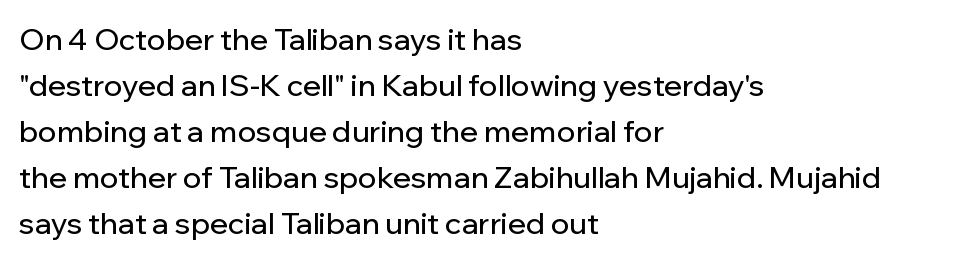
The image shows 30 px sans-serif type, upright; set left-aligned, normal line spacing (1.53x), normal letter spacing, not underlined; low stroke contrast and a medium x-height.
